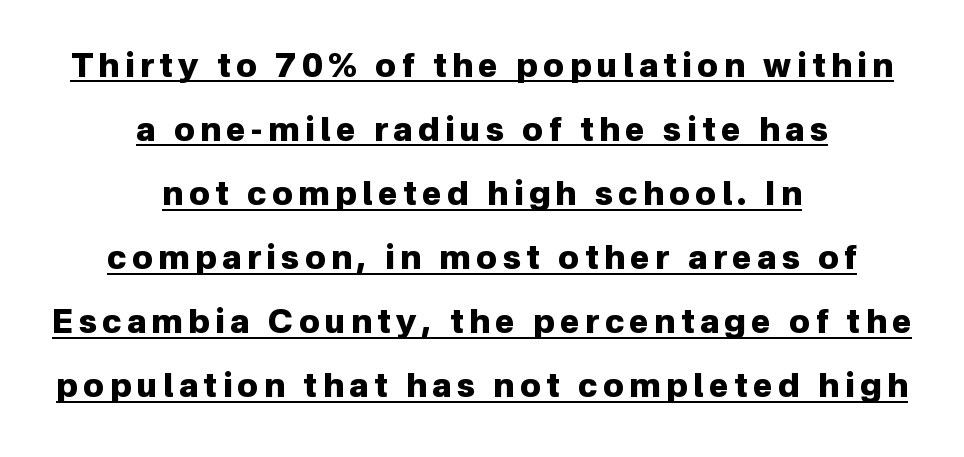
The image shows 33 px heavy sans-serif type, upright; set centered, loose line spacing (1.94x), underlined; low stroke contrast and a medium x-height.
